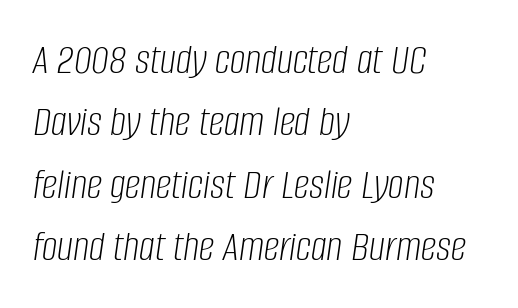
Q: Is the text bold? A: No.
Q: Is the text italic (slanted)? A: Yes, it leans right by about 8 degrees.
Q: Is the text underlined? A: No.
Q: How is the paragraph aligned? A: Left-aligned.
Q: Is the spacing between letters normal or unusually wide? A: Normal.
Q: Is the spacing between lines tight, normal or loose? A: Normal.
Q: Width (condensed, normal, or wide)? A: Condensed.
Q: Stroke contrast? A: Low.
Q: x-height? A: Large.
Q: Monospaced? A: No.
